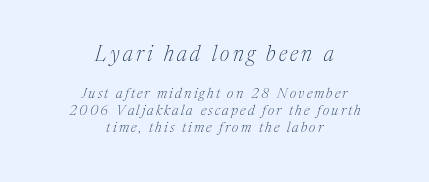
{"italic": "yes", "lean": "right", "slant_degrees": 17, "bold": "no", "underline": "no", "align": "center", "line_spacing_ratio": 1.21, "larger_block": "first", "size_ratio": 1.5, "glyph_px": 21}
